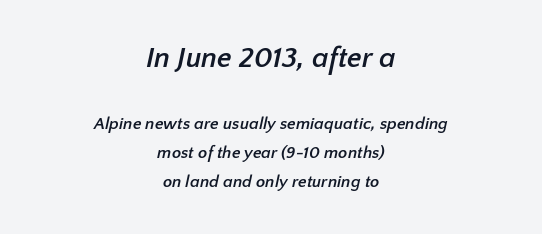
The image shows 29 px semibold sans-serif type; set centered, normal line spacing (1.69x), normal letter spacing, not underlined; the first (top) block is 1.71x larger; low stroke contrast and a medium x-height.
